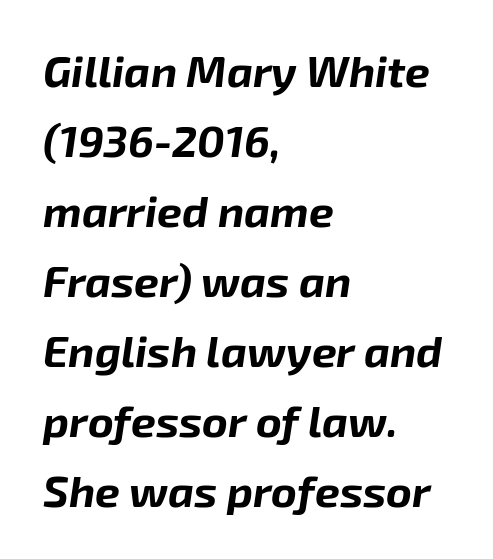
The image shows 44 px bold type, italic (leaning right); set left-aligned, normal line spacing (1.59x), normal letter spacing, not underlined; low stroke contrast and a medium x-height.
